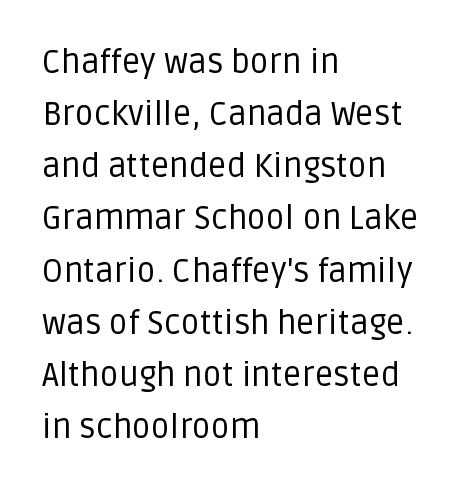
{"serif": "no", "italic": "no", "bold": "no", "weight": "regular", "width": "normal", "stroke_contrast": "low", "x_height": "large", "monospaced": "no", "underline": "no", "align": "left", "line_spacing": "normal", "line_spacing_ratio": 1.58, "letter_spacing": "normal", "letter_spacing_em": 0.0, "glyph_px": 33}
